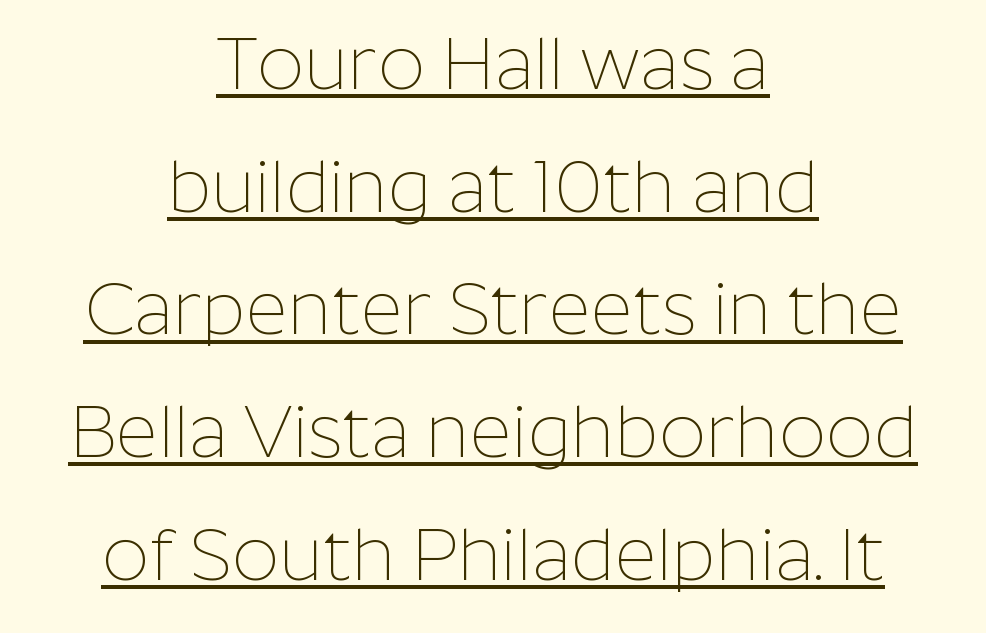
Q: Is the text bold? A: No.
Q: Is the text italic (slanted)? A: No, it is upright.
Q: Is the typeface a serif or a sans-serif typeface? A: Sans-serif.
Q: Is the text underlined? A: Yes.
Q: How is the paragraph aligned? A: Centered.
Q: Is the spacing between letters normal or unusually wide? A: Normal.
Q: Is the spacing between lines tight, normal or loose? A: Normal.
Q: Width (condensed, normal, or wide)? A: Normal.
Q: Stroke contrast? A: Low.
Q: x-height? A: Medium.
Q: Monospaced? A: No.
